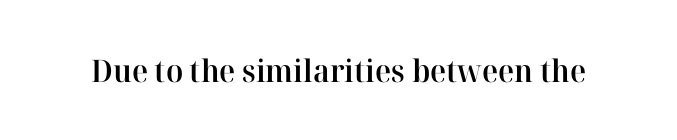
This rendering employs a face with finishing strokes, i.e., a serif. The baseline area is clear. In terms of posture, this sample is upright. The letters sit at their default tracking, neither squeezed nor spread. You could not count columns in this text — the font is proportionally spaced. Semibold letterforms, between regular and bold.
